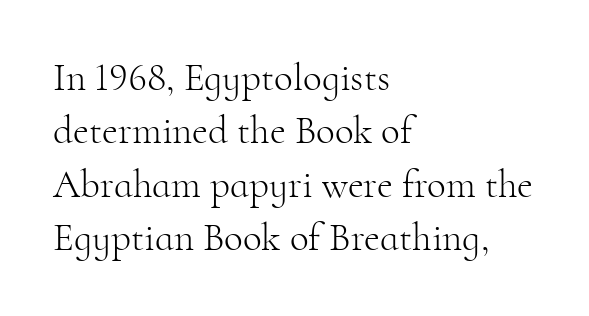
{"serif": "yes", "italic": "no", "bold": "no", "weight": "light", "width": "normal", "stroke_contrast": "high", "x_height": "small", "monospaced": "no", "underline": "no", "align": "left", "line_spacing": "normal", "line_spacing_ratio": 1.37, "letter_spacing": "normal", "letter_spacing_em": 0.0, "glyph_px": 39}
